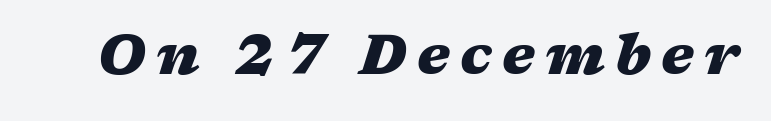
{"italic": "yes", "lean": "right", "slant_degrees": 17, "bold": "yes", "weight": "heavy", "width": "wide", "stroke_contrast": "medium", "x_height": "medium", "monospaced": "no", "underline": "no", "glyph_px": 56}
